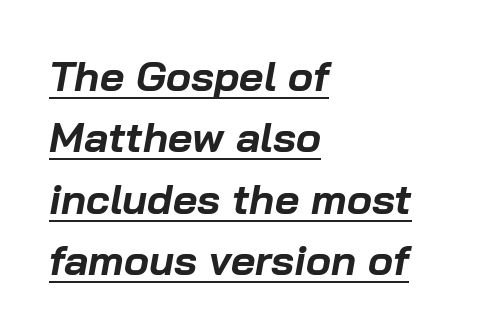
Q: Is the text bold? A: Yes.
Q: Is the text italic (slanted)? A: Yes, it leans right by about 10 degrees.
Q: Is the text underlined? A: Yes.
Q: How is the paragraph aligned? A: Left-aligned.
Q: Is the spacing between letters normal or unusually wide? A: Normal.
Q: Is the spacing between lines tight, normal or loose? A: Normal.
Q: Width (condensed, normal, or wide)? A: Normal.
Q: Stroke contrast? A: Low.
Q: x-height? A: Medium.
Q: Monospaced? A: No.
